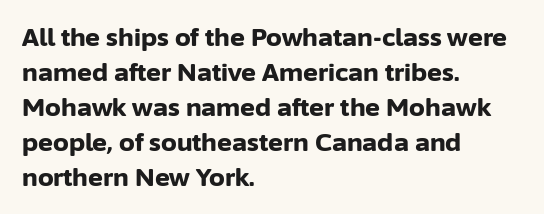
Q: Is the text bold? A: Yes.
Q: Is the text italic (slanted)? A: No, it is upright.
Q: Is the text underlined? A: No.
Q: How is the paragraph aligned? A: Left-aligned.
Q: Is the spacing between letters normal or unusually wide? A: Normal.
Q: Is the spacing between lines tight, normal or loose? A: Normal.
